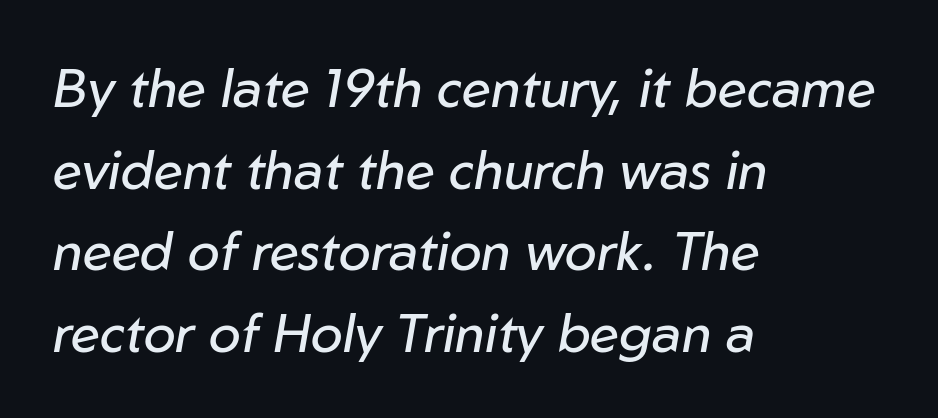
{"italic": "yes", "lean": "right", "slant_degrees": 10, "bold": "no", "weight": "regular", "width": "normal", "stroke_contrast": "low", "x_height": "medium", "monospaced": "no", "underline": "no", "align": "left", "line_spacing": "normal", "line_spacing_ratio": 1.54, "letter_spacing": "normal", "letter_spacing_em": 0.0, "glyph_px": 53}
